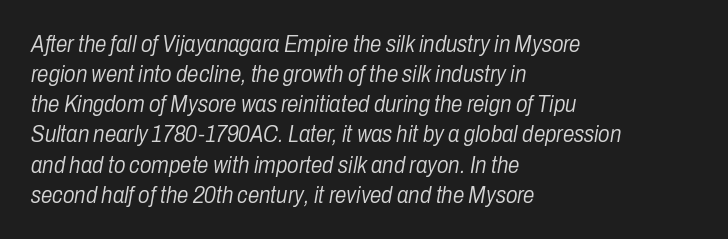
{"italic": "yes", "lean": "right", "slant_degrees": 10, "bold": "no", "underline": "no", "align": "left", "line_spacing": "normal", "line_spacing_ratio": 1.31, "letter_spacing": "normal", "letter_spacing_em": 0.0, "glyph_px": 23}
